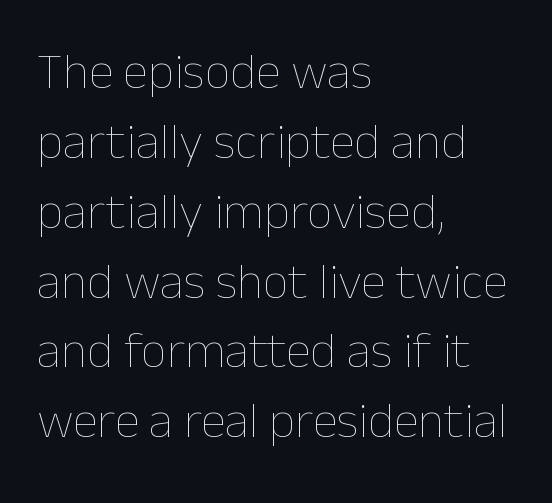
Q: Is the text bold? A: No.
Q: Is the text italic (slanted)? A: No, it is upright.
Q: Is the text underlined? A: No.
Q: How is the paragraph aligned? A: Left-aligned.
Q: Is the spacing between letters normal or unusually wide? A: Normal.
Q: Is the spacing between lines tight, normal or loose? A: Normal.
Q: Width (condensed, normal, or wide)? A: Normal.
Q: Stroke contrast? A: Low.
Q: x-height? A: Medium.
Q: Monospaced? A: No.
